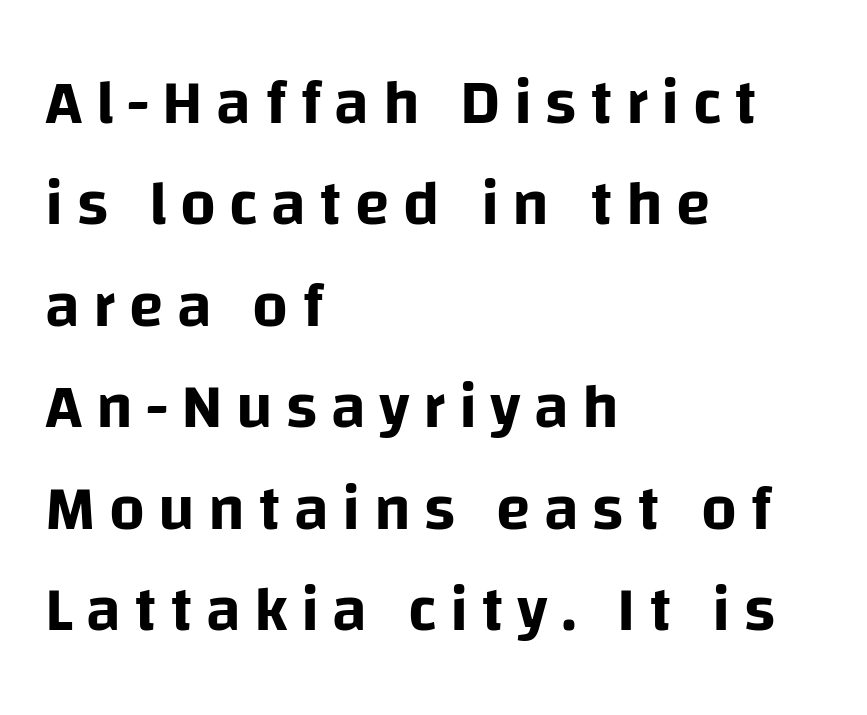
The compositor pushed each line to the left boundary. Display-style spreading of the glyphs; the letterfit is very open. The passage shown is not underscored anywhere. A typesetter would label this face a sans.
